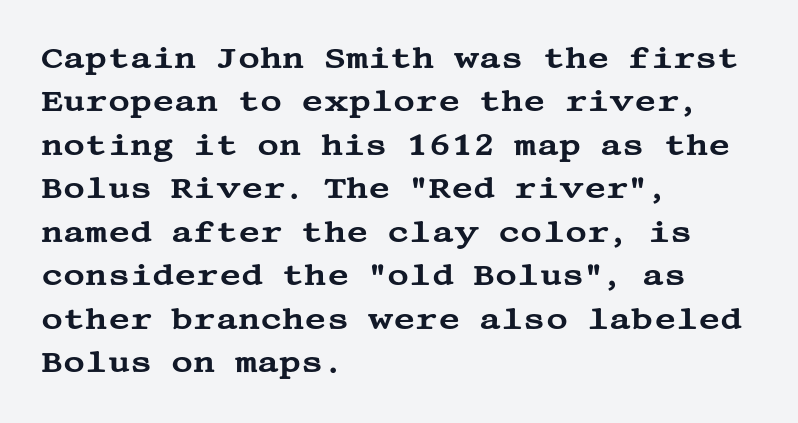
{"serif": "yes", "italic": "no", "width": "wide", "stroke_contrast": "medium", "x_height": "large", "underline": "no", "align": "left", "line_spacing": "normal", "line_spacing_ratio": 1.45, "letter_spacing": "normal", "letter_spacing_em": 0.0, "glyph_px": 30}
